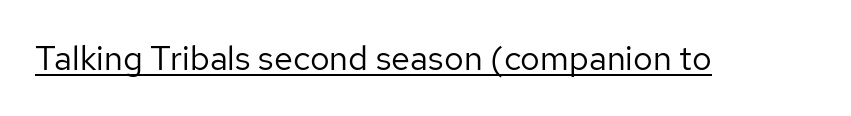
Letterform terminals end flat and unadorned throughout the passage. The rendered words wear a rule along their underside. Is this a fixed-width face? No — the glyphs have proportional, varying widths. The strokes are not fattened; the text isn't bold. Here the glyphs are tracked normally, forming tight word shapes.
